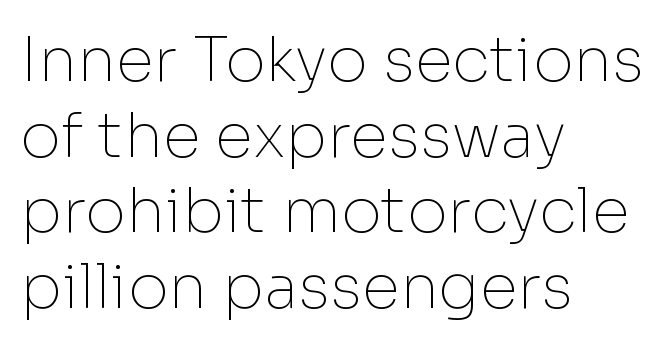
{"serif": "no", "italic": "no", "bold": "no", "weight": "thin", "width": "normal", "stroke_contrast": "low", "x_height": "medium", "monospaced": "no", "underline": "no", "align": "left", "line_spacing_ratio": 1.22, "letter_spacing": "normal", "letter_spacing_em": 0.0, "glyph_px": 62}
